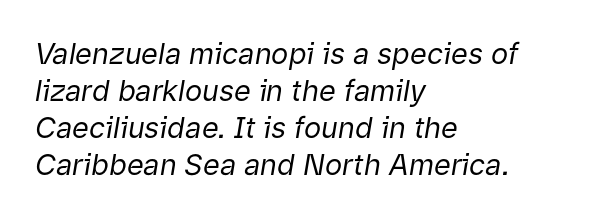
Q: Is the text bold? A: No.
Q: Is the text italic (slanted)? A: Yes, it leans right by about 9 degrees.
Q: Is the text underlined? A: No.
Q: How is the paragraph aligned? A: Left-aligned.
Q: Is the spacing between letters normal or unusually wide? A: Normal.
Q: Is the spacing between lines tight, normal or loose? A: Normal.
Q: Width (condensed, normal, or wide)? A: Normal.
Q: Stroke contrast? A: Low.
Q: x-height? A: Medium.
Q: Monospaced? A: No.
